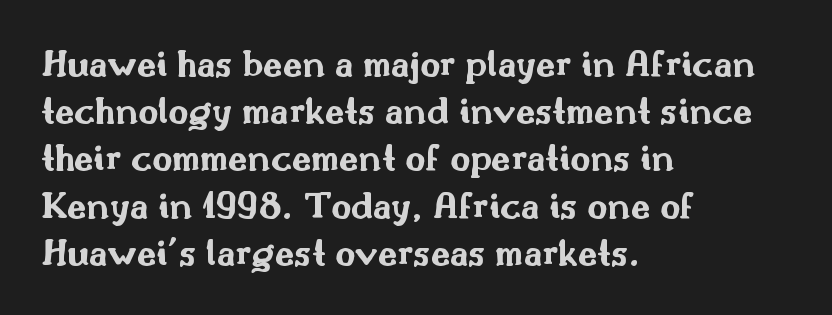
{"serif": "no", "italic": "no", "bold": "yes", "weight": "bold", "width": "wide", "stroke_contrast": "medium", "x_height": "small", "monospaced": "no", "underline": "no", "align": "left", "line_spacing_ratio": 1.21, "letter_spacing": "normal", "letter_spacing_em": 0.0, "glyph_px": 39}
